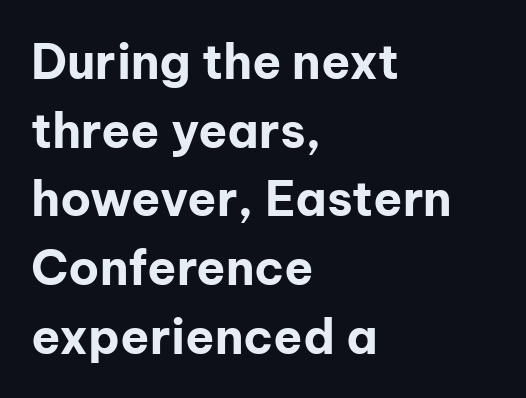
I'd describe the lettering as bold — thick and assertive. Descender tails drop into unmarked territory. The paragraph has a hard left edge and a soft right edge. This sample uses an upright cut, with every glyph sitting square on the baseline. The rendering keeps characters at their native spacing.
